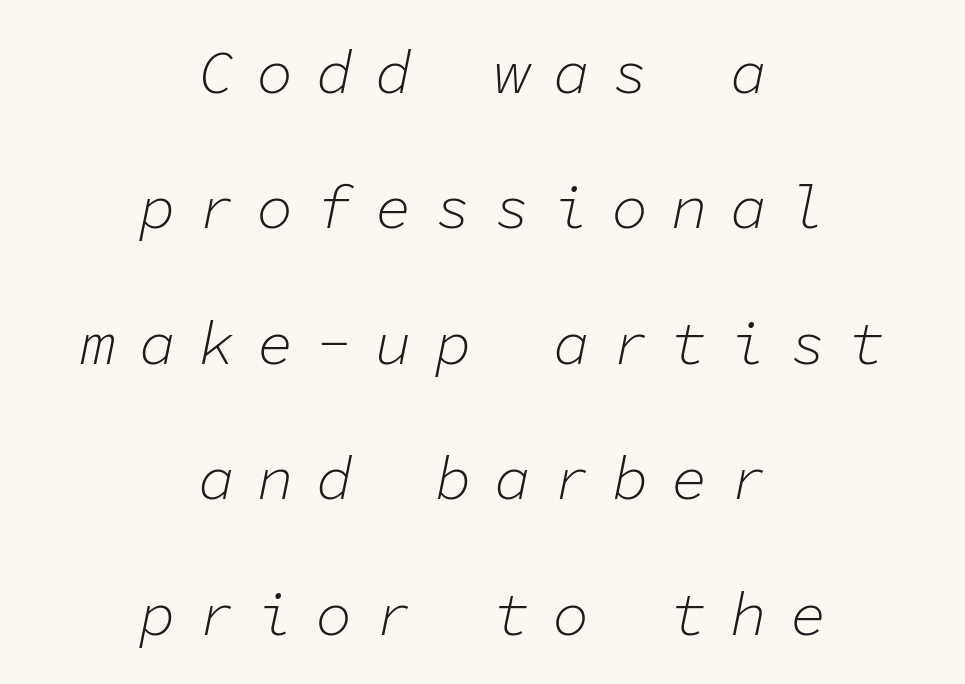
{"italic": "yes", "lean": "right", "slant_degrees": 11, "bold": "no", "weight": "light", "width": "normal", "stroke_contrast": "low", "x_height": "medium", "monospaced": "yes", "underline": "no", "align": "center", "line_spacing": "loose", "line_spacing_ratio": 2.22, "letter_spacing": "wide", "letter_spacing_em": 0.37, "glyph_px": 61}
